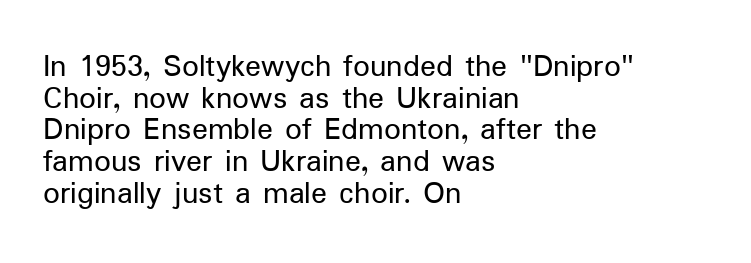
{"serif": "no", "italic": "no", "bold": "no", "weight": "regular", "width": "normal", "stroke_contrast": "low", "x_height": "medium", "monospaced": "no", "underline": "no", "align": "left", "line_spacing": "tight", "line_spacing_ratio": 0.96, "letter_spacing": "normal", "letter_spacing_em": 0.0, "glyph_px": 33}
